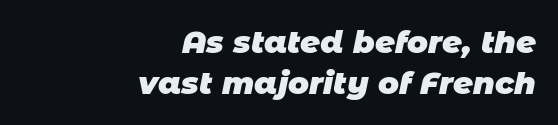
The image shows 31 px heavy sans-serif type; set right-aligned, normal line spacing (1.33x), normal letter spacing, not underlined; low stroke contrast and a large x-height.
